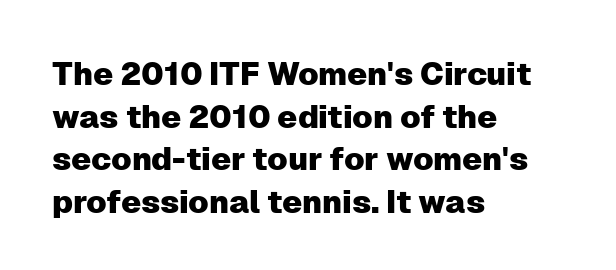
The image shows 32 px sans-serif type, upright; set left-aligned, normal line spacing (1.33x), normal letter spacing, not underlined; low stroke contrast and a medium x-height.
